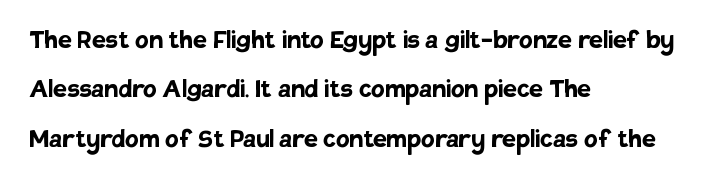
Q: Is the text bold? A: Yes.
Q: Is the text italic (slanted)? A: No, it is upright.
Q: Is the typeface a serif or a sans-serif typeface? A: Sans-serif.
Q: Is the text underlined? A: No.
Q: How is the paragraph aligned? A: Left-aligned.
Q: Is the spacing between letters normal or unusually wide? A: Normal.
Q: Is the spacing between lines tight, normal or loose? A: Normal.
Q: Width (condensed, normal, or wide)? A: Normal.
Q: Stroke contrast? A: Low.
Q: x-height? A: Large.
Q: Monospaced? A: No.
